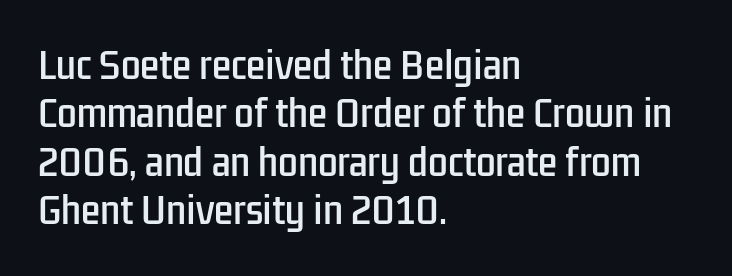
Descenders are the only things crossing below the line. The passage shown stacks its lines at a standard gap. These lines are composed in type without serifs. Line beginnings align vertically; line endings do not. Every stem runs plumb, perpendicular to the baseline.
